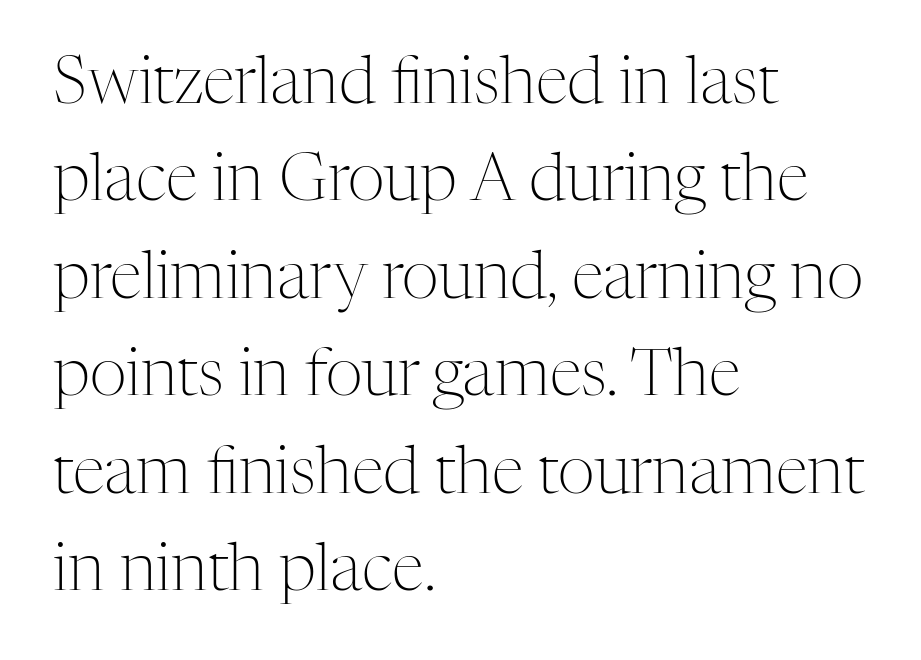
Q: Is the text bold? A: No.
Q: Is the text italic (slanted)? A: No, it is upright.
Q: Is the typeface a serif or a sans-serif typeface? A: Serif.
Q: Is the text underlined? A: No.
Q: How is the paragraph aligned? A: Left-aligned.
Q: Is the spacing between letters normal or unusually wide? A: Normal.
Q: Is the spacing between lines tight, normal or loose? A: Normal.
Q: Width (condensed, normal, or wide)? A: Normal.
Q: Stroke contrast? A: Medium.
Q: x-height? A: Medium.
Q: Monospaced? A: No.
